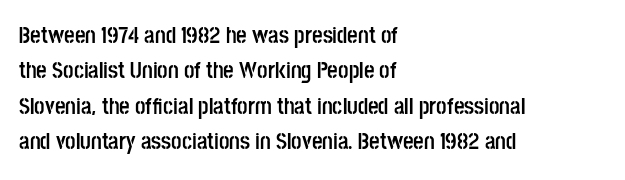
Q: Is the text bold? A: Yes.
Q: Is the text italic (slanted)? A: No, it is upright.
Q: Is the text underlined? A: No.
Q: How is the paragraph aligned? A: Left-aligned.
Q: Is the spacing between letters normal or unusually wide? A: Normal.
Q: Is the spacing between lines tight, normal or loose? A: Normal.
